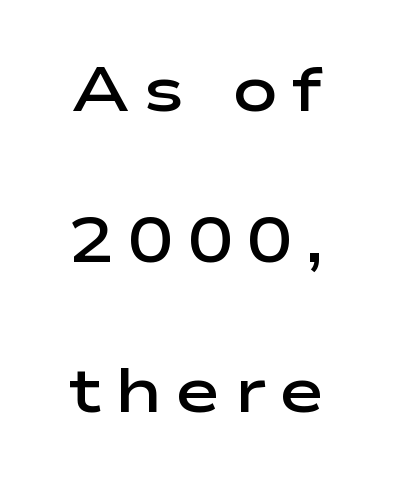
{"serif": "no", "italic": "no", "bold": "semi", "weight": "semibold", "width": "wide", "stroke_contrast": "low", "x_height": "medium", "monospaced": "no", "underline": "no", "line_spacing": "loose", "line_spacing_ratio": 2.43, "letter_spacing": "wide", "letter_spacing_em": 0.21, "glyph_px": 62}
